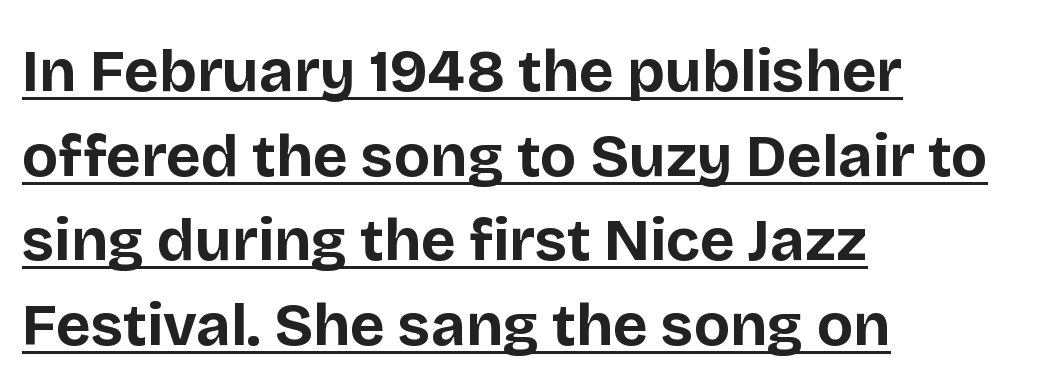
The image shows 60 px bold sans-serif type, upright; set left-aligned, normal line spacing (1.41x), normal letter spacing, underlined; low stroke contrast and a large x-height.
